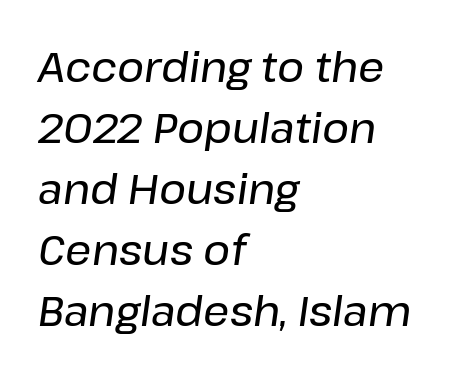
{"italic": "yes", "lean": "right", "slant_degrees": 8, "width": "normal", "stroke_contrast": "low", "x_height": "medium", "monospaced": "no", "underline": "no", "align": "left", "line_spacing": "normal", "line_spacing_ratio": 1.49, "letter_spacing": "normal", "letter_spacing_em": 0.0, "glyph_px": 41}
